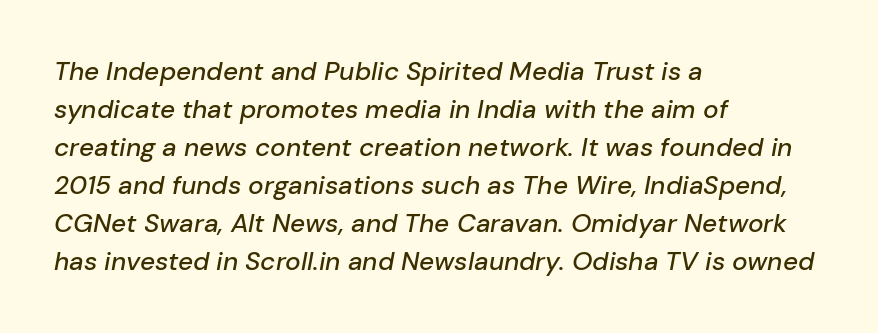
The image shows 26 px text type, italic (leaning right); set left-aligned, normal line spacing (1.46x), normal letter spacing, not underlined.
